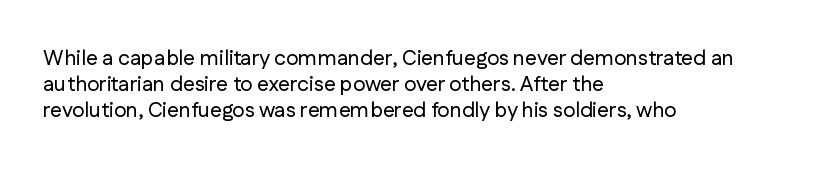
Q: Is the text italic (slanted)? A: No, it is upright.
Q: Is the text underlined? A: No.
Q: How is the paragraph aligned? A: Left-aligned.
Q: Is the spacing between letters normal or unusually wide? A: Normal.
